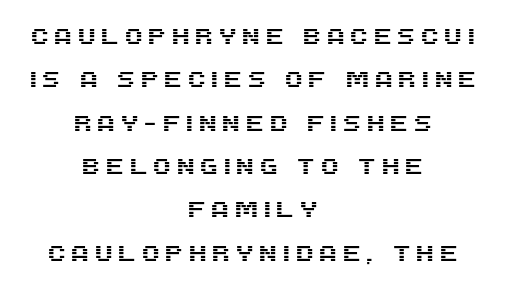
Q: Is the text italic (slanted)? A: No, it is upright.
Q: Is the text underlined? A: No.
Q: How is the paragraph aligned? A: Centered.
Q: Is the spacing between lines tight, normal or loose? A: Loose.
